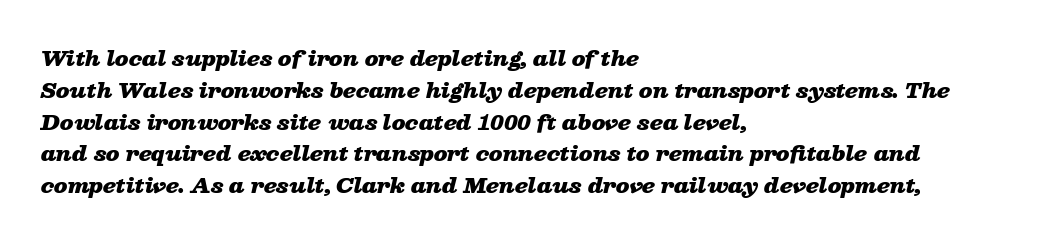
Leading: standard. Underline: absent. The face used here has the dense, thick strokes of a bold. Line starts are locked; line ends wander. The font's italic variant was chosen for this text. A typesetter would call this zero additional tracking.
